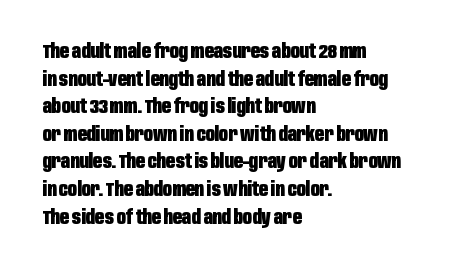
Is the letter spacing exaggerated? No — it looks like the ordinary default. Does the weight exceed regular? Yes, all the way to bold. Layout note: lines flush left. Notice how the stems are strictly vertical — no italics here.
